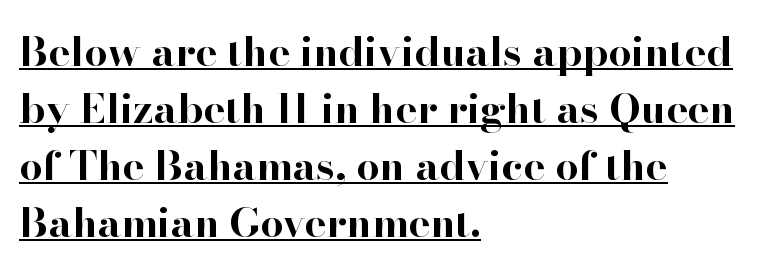
{"serif": "yes", "italic": "no", "bold": "yes", "weight": "bold", "width": "normal", "stroke_contrast": "high", "x_height": "small", "monospaced": "no", "underline": "yes", "align": "left", "line_spacing": "normal", "line_spacing_ratio": 1.39, "letter_spacing": "normal", "letter_spacing_em": 0.0, "glyph_px": 41}
